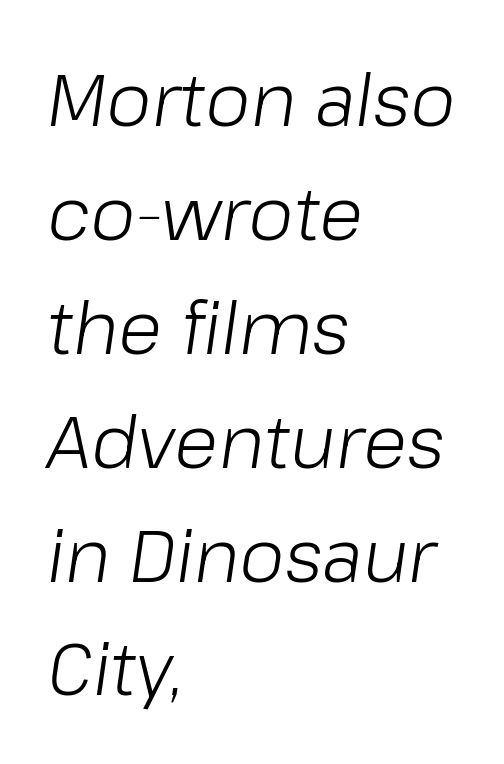
The image shows 73 px light type, italic (leaning right); set left-aligned, normal line spacing (1.56x), normal letter spacing, not underlined; low stroke contrast and a medium x-height.
